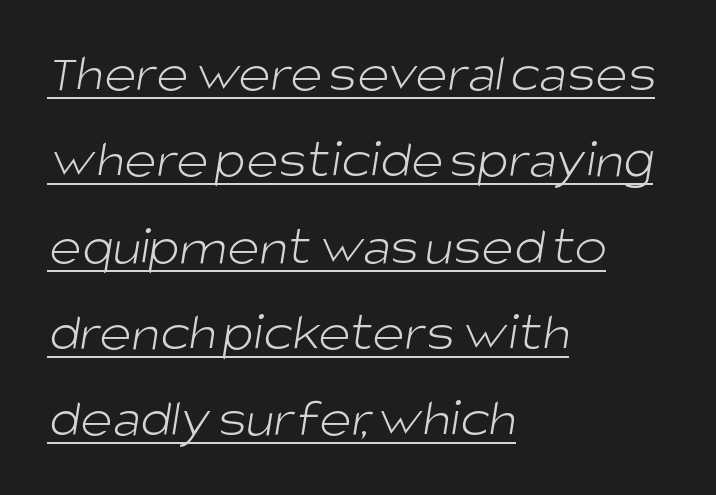
{"serif": "no", "bold": "no", "weight": "light", "width": "normal", "stroke_contrast": "low", "x_height": "large", "monospaced": "no", "underline": "yes", "align": "left", "line_spacing": "normal", "line_spacing_ratio": 1.57, "letter_spacing": "normal", "letter_spacing_em": 0.0, "glyph_px": 55}
